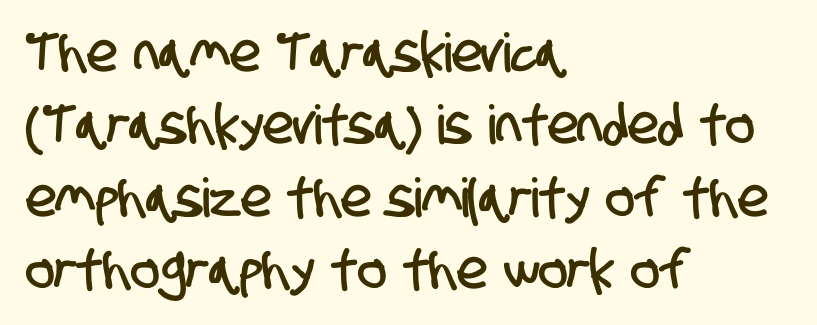
The image shows 54 px condensed sans-serif type; set left-aligned, normal line spacing (1.34x), normal letter spacing, not underlined; low stroke contrast and a large x-height.
